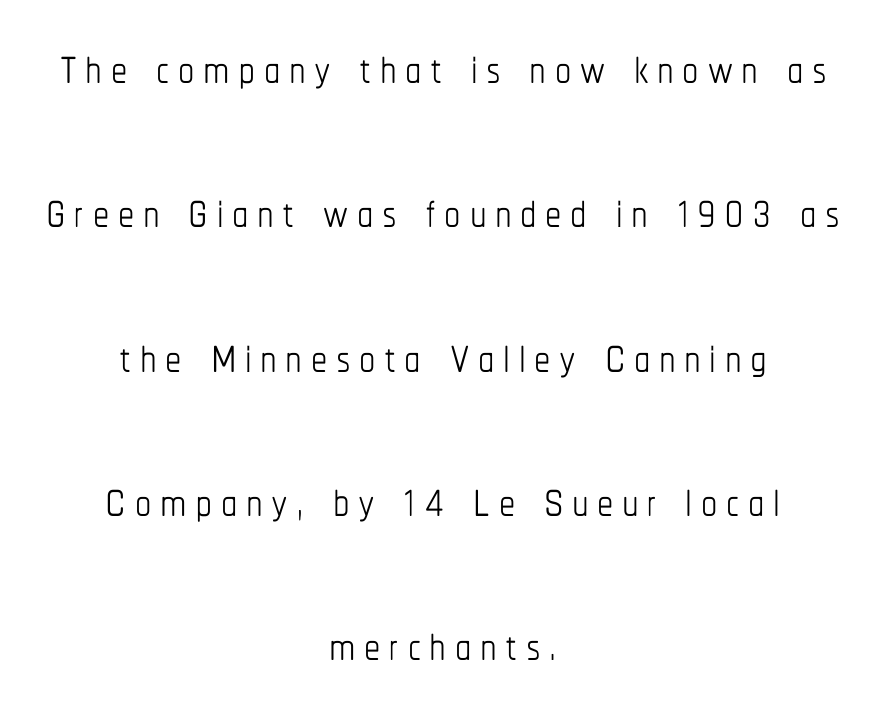
The axis of the letterforms is exactly vertical. Weight: not bold — regular or lighter. The rendering uses natural spacing where letterforms have individual widths. Line spacing here is loose. Each row of text sits above clean, open space.
